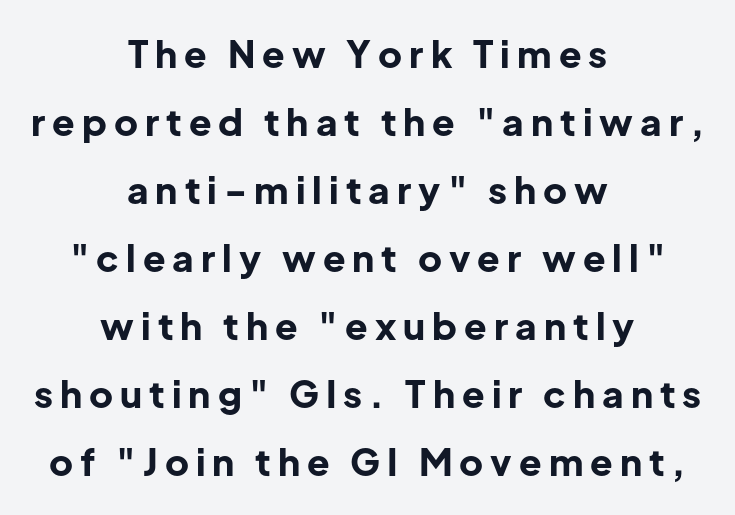
{"serif": "no", "italic": "no", "bold": "yes", "weight": "bold", "width": "normal", "stroke_contrast": "low", "x_height": "medium", "monospaced": "no", "underline": "no", "align": "center", "line_spacing_ratio": 1.84, "glyph_px": 37}
